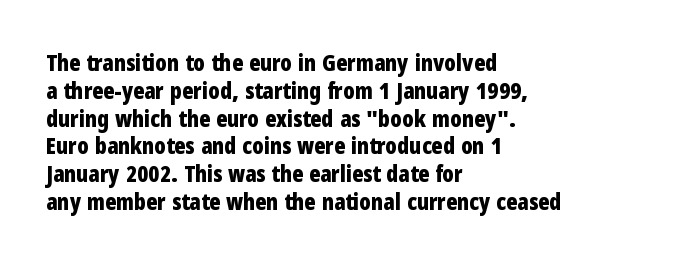
Q: Is the text bold? A: Yes.
Q: Is the text italic (slanted)? A: No, it is upright.
Q: Is the text underlined? A: No.
Q: How is the paragraph aligned? A: Left-aligned.
Q: Is the spacing between letters normal or unusually wide? A: Normal.
